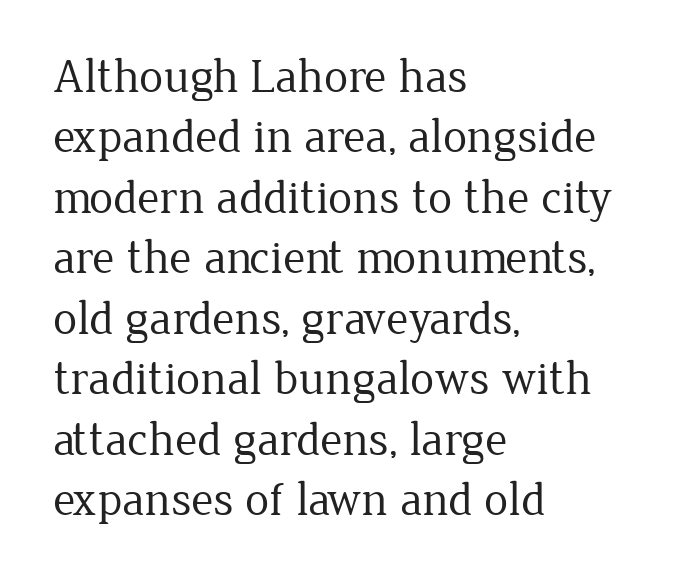
The image shows 48 px regular-weight serif type, upright; set left-aligned, normal line spacing (1.26x), normal letter spacing, not underlined; low stroke contrast and a medium x-height.
